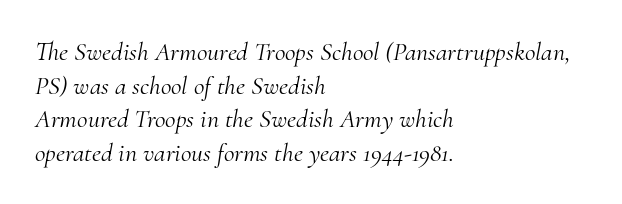
Q: Is the text bold? A: No.
Q: Is the text italic (slanted)? A: Yes, it leans right by about 10 degrees.
Q: Is the text underlined? A: No.
Q: How is the paragraph aligned? A: Left-aligned.
Q: Is the spacing between letters normal or unusually wide? A: Normal.
Q: Is the spacing between lines tight, normal or loose? A: Normal.
